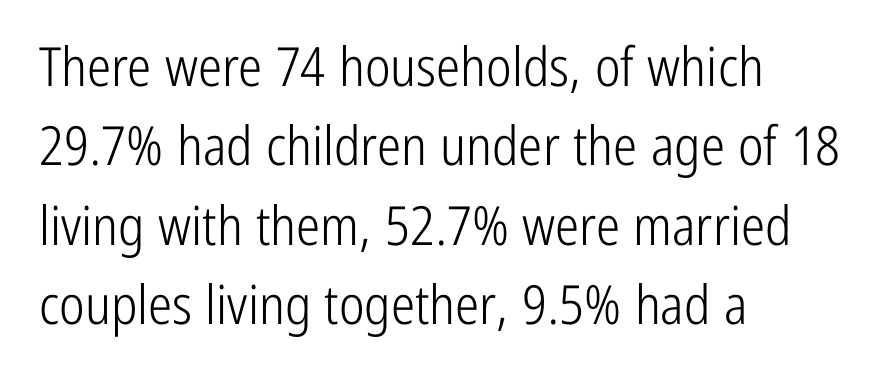
Q: Is the text bold? A: No.
Q: Is the text italic (slanted)? A: No, it is upright.
Q: Is the typeface a serif or a sans-serif typeface? A: Sans-serif.
Q: Is the text underlined? A: No.
Q: How is the paragraph aligned? A: Left-aligned.
Q: Is the spacing between letters normal or unusually wide? A: Normal.
Q: Is the spacing between lines tight, normal or loose? A: Normal.
Q: Width (condensed, normal, or wide)? A: Condensed.
Q: Stroke contrast? A: Low.
Q: x-height? A: Medium.
Q: Monospaced? A: No.
